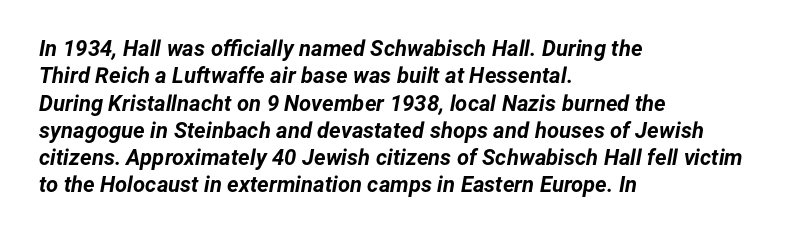
The image shows 22 px bold type, italic (leaning right); set left-aligned, line spacing 1.24x, normal letter spacing, not underlined.
